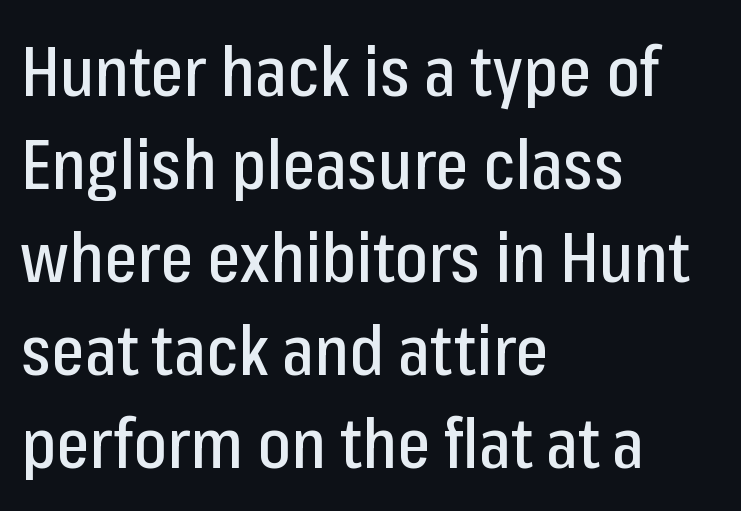
{"serif": "no", "italic": "no", "width": "condensed", "stroke_contrast": "low", "x_height": "medium", "monospaced": "no", "underline": "no", "align": "left", "line_spacing": "normal", "line_spacing_ratio": 1.33, "letter_spacing": "normal", "letter_spacing_em": 0.0, "glyph_px": 70}
